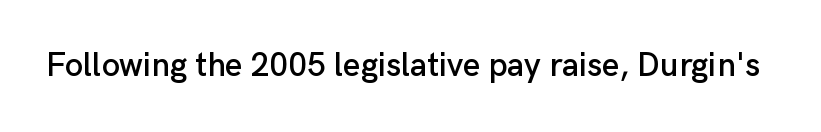
The image shows 33 px sans-serif type, upright; set normal letter spacing, not underlined; low stroke contrast and a medium x-height.
